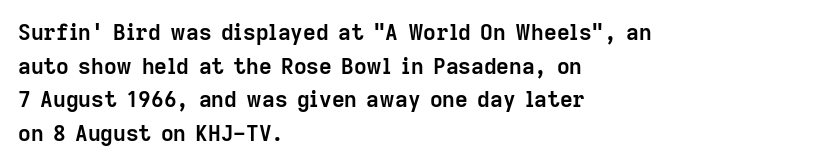
Q: Is the text bold? A: Yes.
Q: Is the text italic (slanted)? A: No, it is upright.
Q: Is the text underlined? A: No.
Q: How is the paragraph aligned? A: Left-aligned.
Q: Is the spacing between letters normal or unusually wide? A: Normal.
Q: Is the spacing between lines tight, normal or loose? A: Normal.
